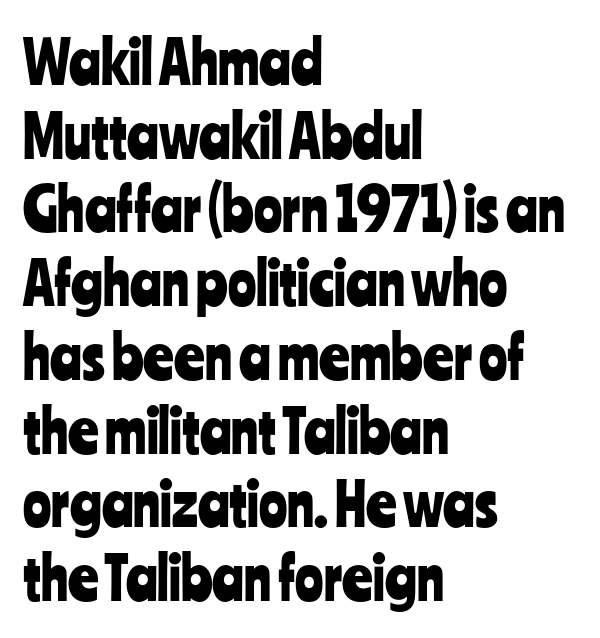
{"serif": "no", "italic": "no", "width": "condensed", "stroke_contrast": "low", "x_height": "medium", "monospaced": "no", "underline": "no", "align": "left", "line_spacing": "normal", "line_spacing_ratio": 1.25, "letter_spacing": "normal", "letter_spacing_em": 0.0, "glyph_px": 59}
